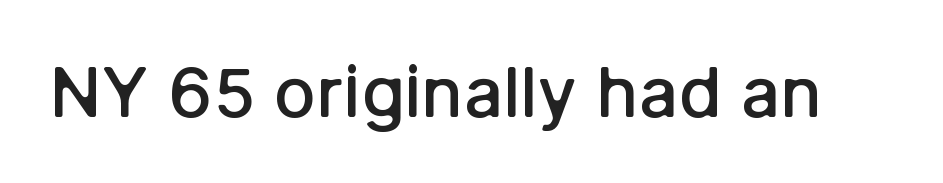
Q: Is the text bold? A: Semi-bold.
Q: Is the text italic (slanted)? A: No, it is upright.
Q: Is the typeface a serif or a sans-serif typeface? A: Sans-serif.
Q: Is the text underlined? A: No.
Q: Is the spacing between letters normal or unusually wide? A: Normal.
Q: Width (condensed, normal, or wide)? A: Normal.
Q: Stroke contrast? A: Low.
Q: x-height? A: Medium.
Q: Monospaced? A: No.
